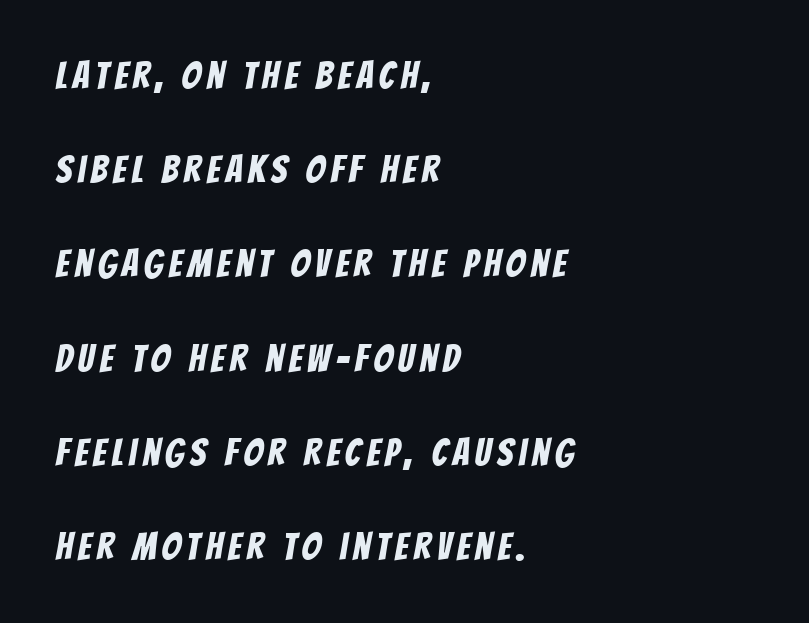
{"serif": "no", "width": "condensed", "stroke_contrast": "low", "x_height": "large", "monospaced": "no", "underline": "no", "align": "left", "line_spacing": "loose", "line_spacing_ratio": 2.48, "glyph_px": 38}
